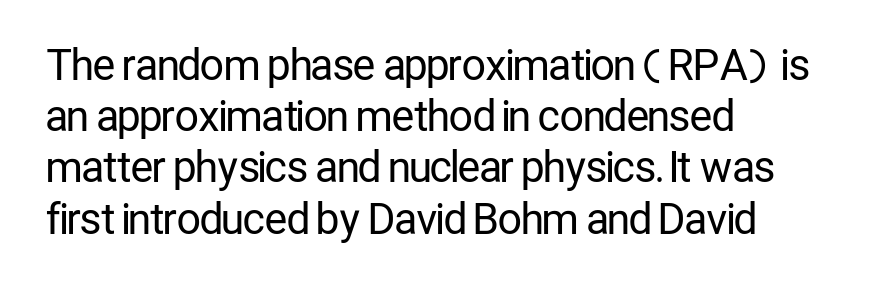
Q: Is the text bold? A: No.
Q: Is the text italic (slanted)? A: No, it is upright.
Q: Is the typeface a serif or a sans-serif typeface? A: Sans-serif.
Q: Is the text underlined? A: No.
Q: How is the paragraph aligned? A: Left-aligned.
Q: Is the spacing between letters normal or unusually wide? A: Normal.
Q: Width (condensed, normal, or wide)? A: Condensed.
Q: Stroke contrast? A: Low.
Q: x-height? A: Medium.
Q: Monospaced? A: No.
